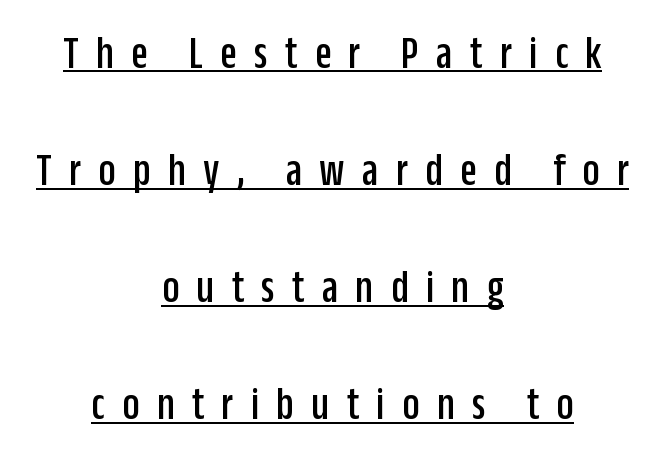
Neither beginnings nor endings align; midpoints do. Compared with typical paragraphs, the rows here are farther apart. The letters carry no serifs — their stems end cleanly without finishing strokes. The letters stand upright; this is a roman face. Underline: present. Letter spacing: wide.
